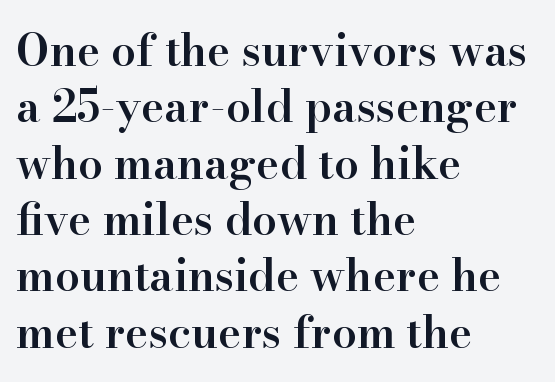
Q: Is the text bold? A: Semi-bold.
Q: Is the text italic (slanted)? A: No, it is upright.
Q: Is the typeface a serif or a sans-serif typeface? A: Serif.
Q: Is the text underlined? A: No.
Q: How is the paragraph aligned? A: Left-aligned.
Q: Is the spacing between letters normal or unusually wide? A: Normal.
Q: Is the spacing between lines tight, normal or loose? A: Normal.
Q: Width (condensed, normal, or wide)? A: Normal.
Q: Stroke contrast? A: High.
Q: x-height? A: Small.
Q: Monospaced? A: No.
